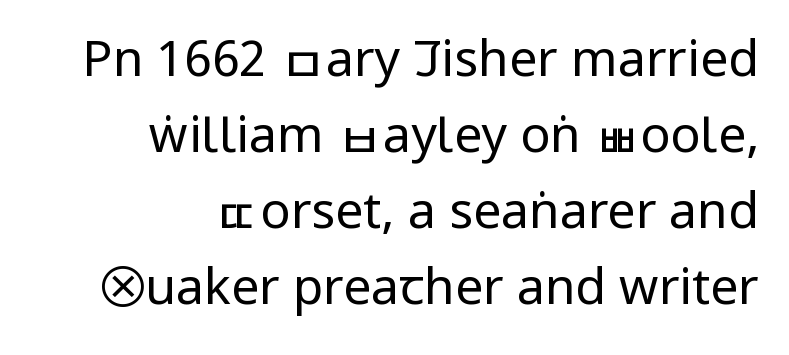
The face used here is proportionally spaced, like ordinary book or web type. Unlike a traditional serif, this face leaves its strokes unadorned. Is the block centered? No — it sits flush against the right margin. Spacing between characters is what you'd get straight out of the box.
